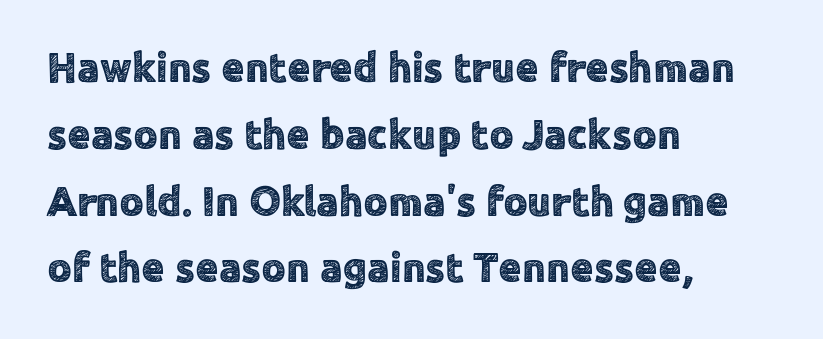
{"serif": "no", "italic": "no", "width": "normal", "x_height": "medium", "monospaced": "no", "underline": "no", "align": "left", "line_spacing": "normal", "line_spacing_ratio": 1.59, "letter_spacing": "normal", "letter_spacing_em": 0.0, "glyph_px": 42}
